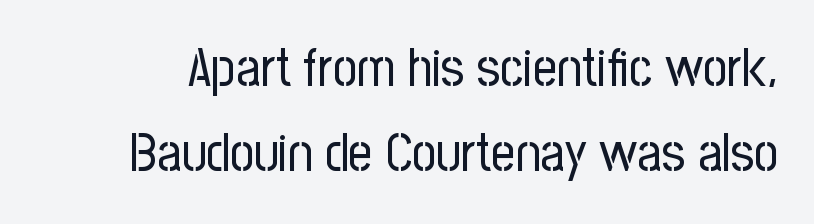
The image shows 53 px regular-weight, condensed sans-serif type, upright; set normal line spacing (1.6x), normal letter spacing, not underlined; low stroke contrast and a medium x-height.
